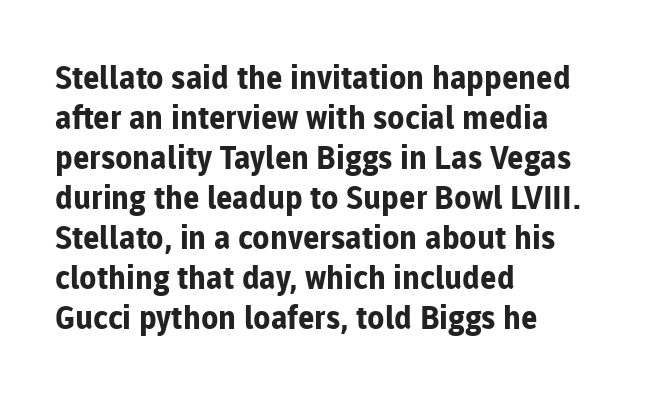
{"serif": "no", "italic": "no", "bold": "yes", "weight": "bold", "width": "normal", "stroke_contrast": "low", "x_height": "medium", "monospaced": "no", "underline": "no", "align": "left", "line_spacing": "normal", "line_spacing_ratio": 1.25, "letter_spacing": "normal", "letter_spacing_em": 0.0, "glyph_px": 32}
